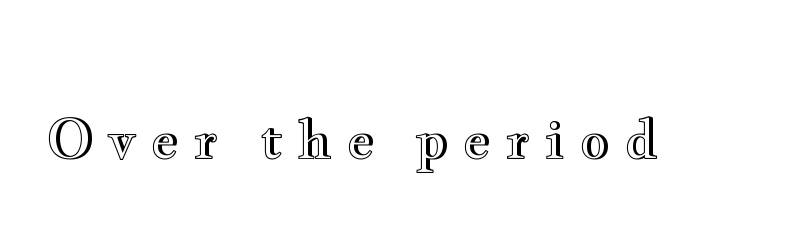
The image shows 53 px wide type, upright; set unusually wide letter spacing (+0.26 em), not underlined; a small x-height.
